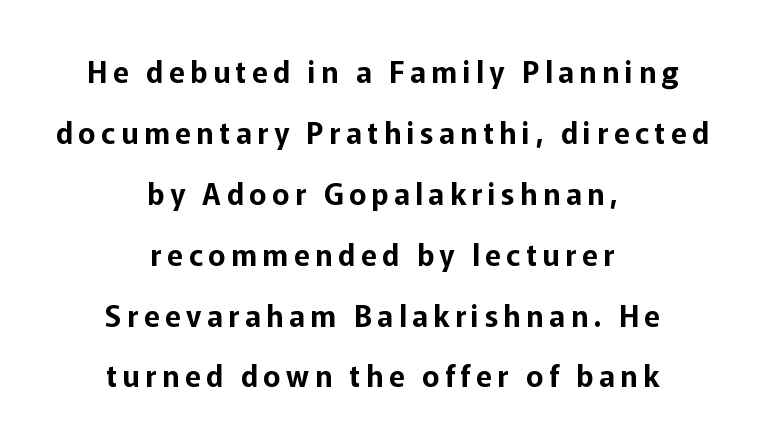
{"serif": "no", "italic": "no", "width": "normal", "stroke_contrast": "low", "x_height": "medium", "monospaced": "no", "underline": "no", "align": "center", "line_spacing": "loose", "line_spacing_ratio": 2.1, "glyph_px": 29}
